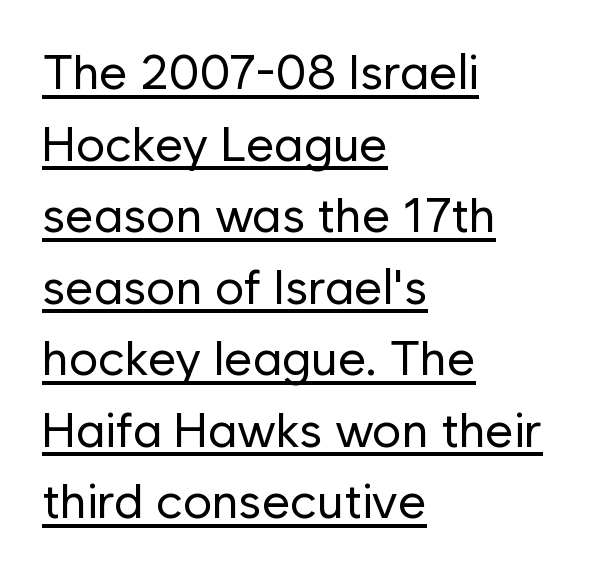
Q: Is the text bold? A: No.
Q: Is the text italic (slanted)? A: No, it is upright.
Q: Is the typeface a serif or a sans-serif typeface? A: Sans-serif.
Q: Is the text underlined? A: Yes.
Q: How is the paragraph aligned? A: Left-aligned.
Q: Is the spacing between letters normal or unusually wide? A: Normal.
Q: Is the spacing between lines tight, normal or loose? A: Normal.
Q: Width (condensed, normal, or wide)? A: Normal.
Q: Stroke contrast? A: Low.
Q: x-height? A: Medium.
Q: Monospaced? A: No.
